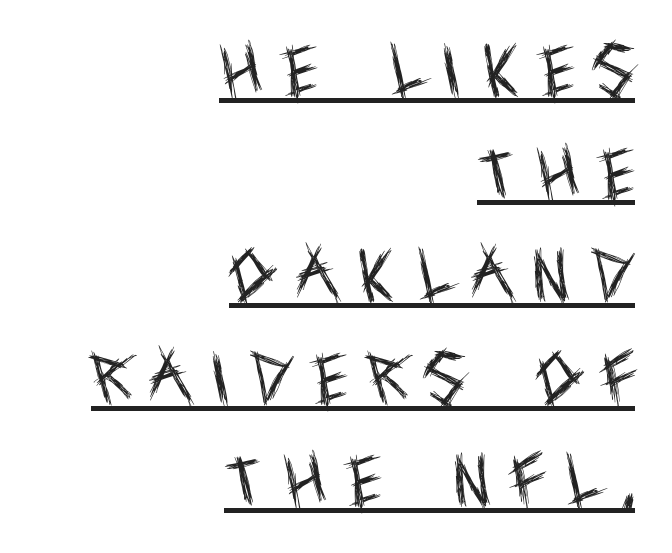
The rendering uses the underline text-decoration. Type style note: lacks serifs. The typography opts for an upright posture over an oblique one. A typesetter would call this proportional, since set widths differ per character.
